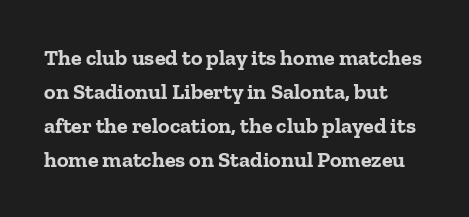
{"italic": "no", "bold": "yes", "underline": "no", "line_spacing": "normal", "line_spacing_ratio": 1.54, "letter_spacing": "normal", "letter_spacing_em": 0.0, "glyph_px": 22}
